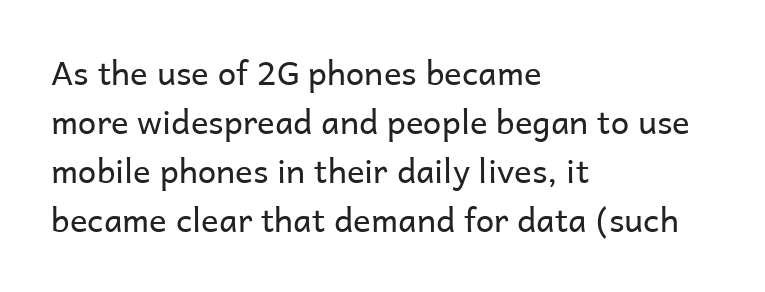
Q: Is the text bold? A: No.
Q: Is the text italic (slanted)? A: No, it is upright.
Q: Is the typeface a serif or a sans-serif typeface? A: Sans-serif.
Q: Is the text underlined? A: No.
Q: How is the paragraph aligned? A: Left-aligned.
Q: Is the spacing between letters normal or unusually wide? A: Normal.
Q: Is the spacing between lines tight, normal or loose? A: Normal.
Q: Width (condensed, normal, or wide)? A: Normal.
Q: Stroke contrast? A: Low.
Q: x-height? A: Medium.
Q: Monospaced? A: No.
